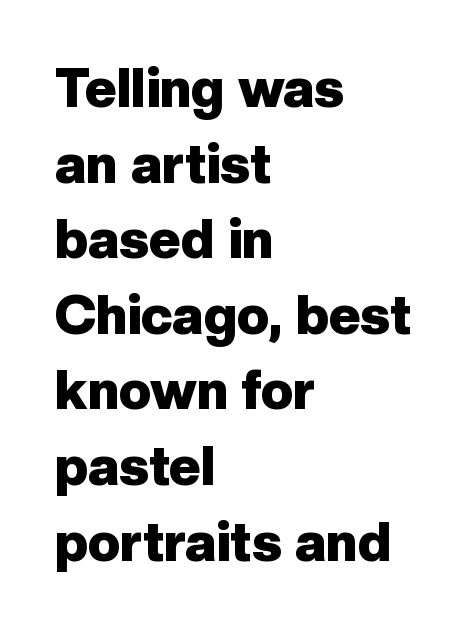
Q: Is the text bold? A: Yes.
Q: Is the text italic (slanted)? A: No, it is upright.
Q: Is the typeface a serif or a sans-serif typeface? A: Sans-serif.
Q: Is the text underlined? A: No.
Q: How is the paragraph aligned? A: Left-aligned.
Q: Is the spacing between letters normal or unusually wide? A: Normal.
Q: Is the spacing between lines tight, normal or loose? A: Normal.
Q: Width (condensed, normal, or wide)? A: Normal.
Q: Stroke contrast? A: Low.
Q: x-height? A: Medium.
Q: Monospaced? A: No.
